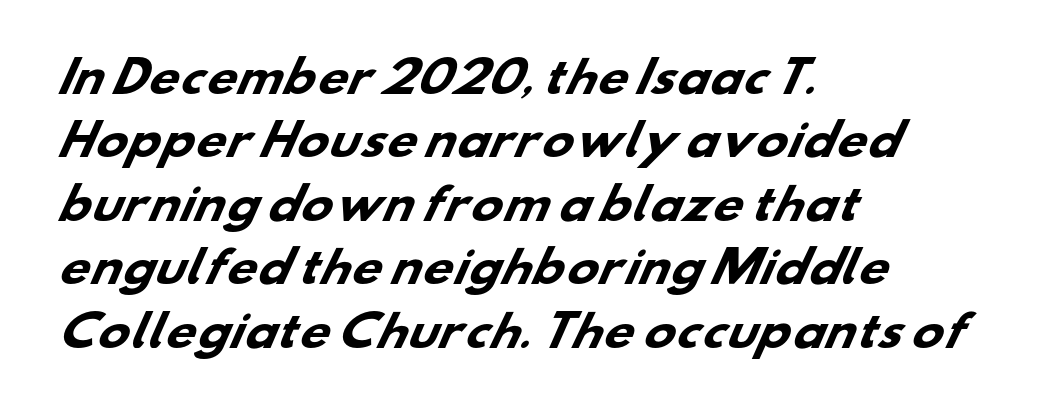
The image shows 42 px heavy, wide sans-serif type; set left-aligned, normal line spacing (1.51x), normal letter spacing, not underlined; low stroke contrast and a small x-height.
